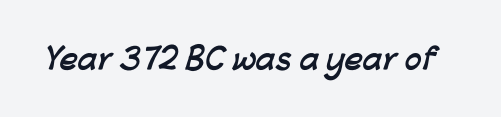
Q: Is the text bold? A: Yes.
Q: Is the typeface a serif or a sans-serif typeface? A: Sans-serif.
Q: Is the text underlined? A: No.
Q: Is the spacing between letters normal or unusually wide? A: Normal.
Q: Width (condensed, normal, or wide)? A: Normal.
Q: Stroke contrast? A: Low.
Q: x-height? A: Medium.
Q: Monospaced? A: No.
